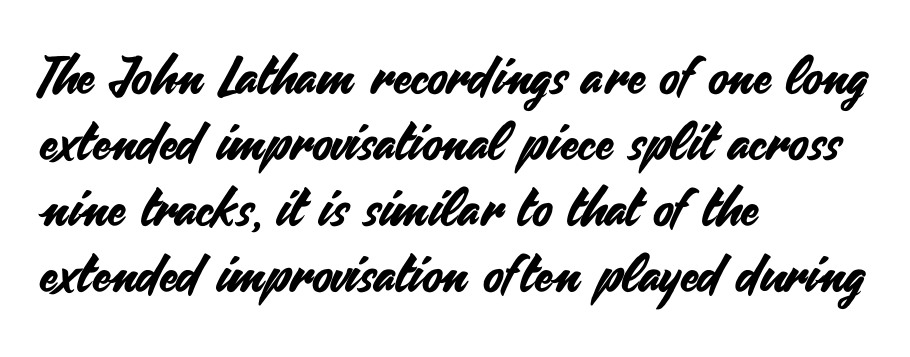
{"serif": "no", "width": "normal", "stroke_contrast": "medium", "x_height": "small", "monospaced": "no", "underline": "no", "align": "left", "line_spacing": "normal", "line_spacing_ratio": 1.27, "letter_spacing": "normal", "letter_spacing_em": 0.0, "glyph_px": 52}
